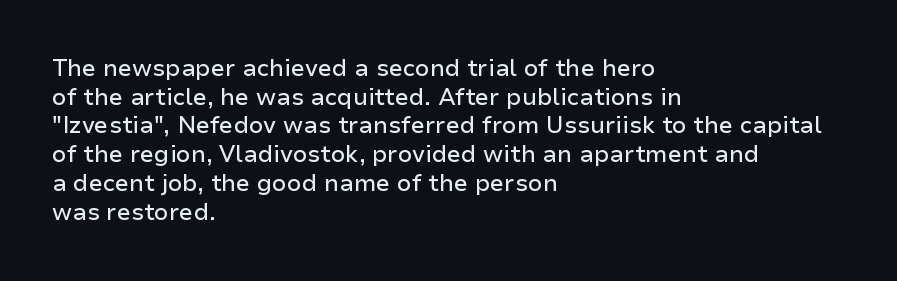
Quick note: not italic, upright. The letters sit at their default tracking, neither squeezed nor spread. The space between consecutive lines is moderate. This sample is left-justified, so line endings fall wherever the words run out. The string is rendered with underlining switched off.
